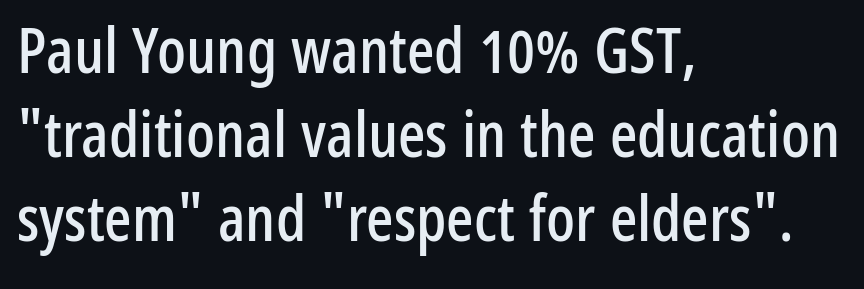
The image shows 64 px condensed sans-serif type, upright; set left-aligned, normal line spacing (1.31x), normal letter spacing, not underlined; low stroke contrast and a medium x-height.
